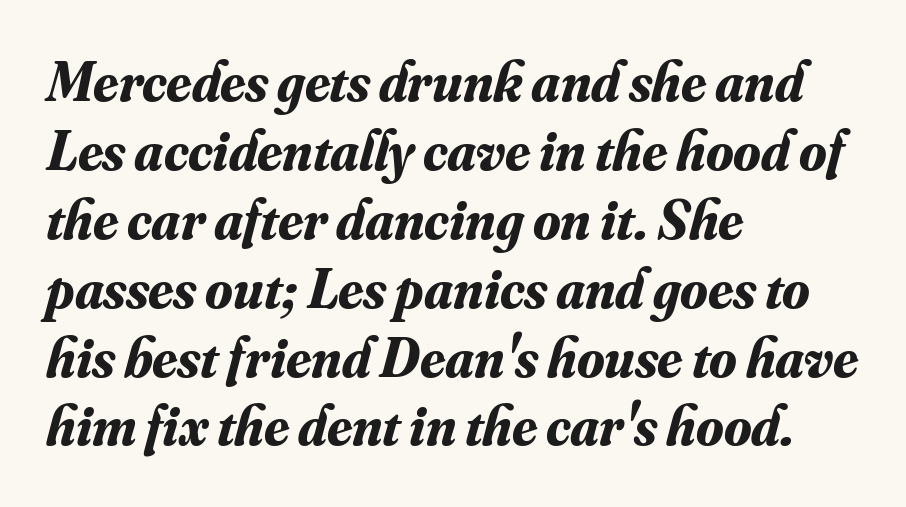
Q: Is the text bold? A: Yes.
Q: Is the text italic (slanted)? A: Yes, it leans right by about 16 degrees.
Q: Is the typeface a serif or a sans-serif typeface? A: Serif.
Q: Is the text underlined? A: No.
Q: How is the paragraph aligned? A: Left-aligned.
Q: Is the spacing between letters normal or unusually wide? A: Normal.
Q: Width (condensed, normal, or wide)? A: Normal.
Q: Stroke contrast? A: Medium.
Q: x-height? A: Small.
Q: Monospaced? A: No.
